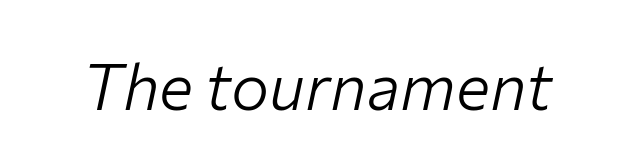
Q: Is the text bold? A: No.
Q: Is the text italic (slanted)? A: Yes, it leans right by about 12 degrees.
Q: Is the text underlined? A: No.
Q: Is the spacing between letters normal or unusually wide? A: Normal.
Q: Width (condensed, normal, or wide)? A: Normal.
Q: Stroke contrast? A: Low.
Q: x-height? A: Medium.
Q: Monospaced? A: No.
